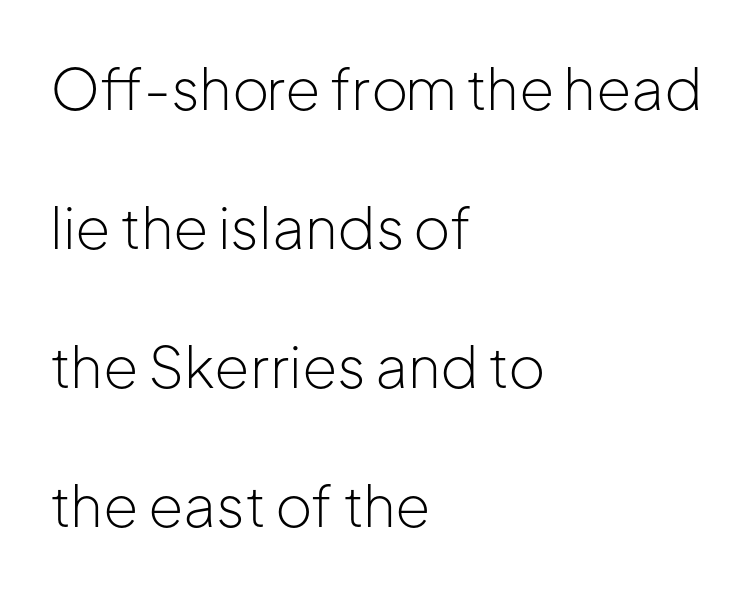
The foot of each line stays bare and open. This block would shrink considerably if given ordinary leading; it's expanded now. The letterforms sit at book weight or below. Look at the tracking — it's just the regular setting, nothing added. Compared with a centered layout, this one pins lines to the left instead. Do the characters align in a grid? No, the font is proportional.
